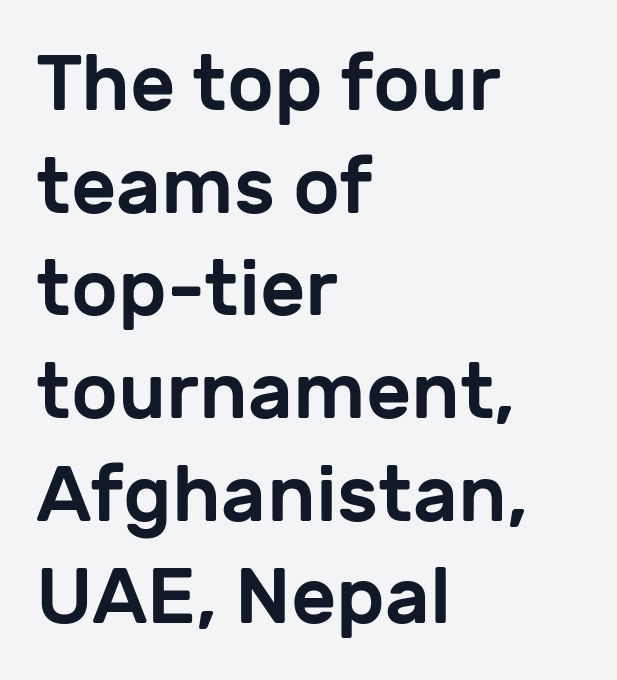
The image shows 79 px sans-serif type, upright; set left-aligned, normal line spacing (1.3x), normal letter spacing, not underlined; low stroke contrast and a medium x-height.
